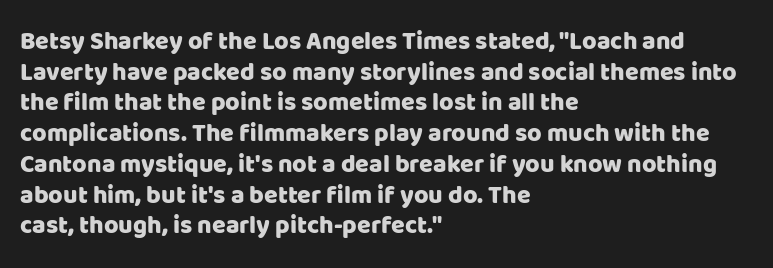
The image shows 25 px text type, upright; set left-aligned, line spacing 1.23x, normal letter spacing, not underlined.
